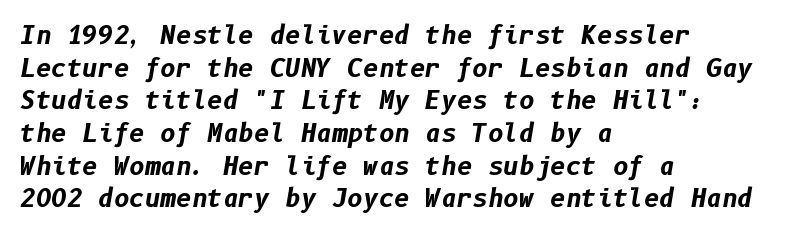
Q: Is the text bold? A: Yes.
Q: Is the text italic (slanted)? A: Yes, it leans right by about 10 degrees.
Q: Is the text underlined? A: No.
Q: How is the paragraph aligned? A: Left-aligned.
Q: Is the spacing between letters normal or unusually wide? A: Normal.
Q: Is the spacing between lines tight, normal or loose? A: Normal.
